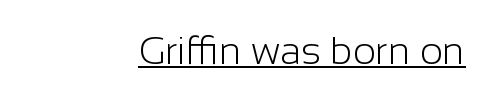
{"serif": "no", "italic": "no", "bold": "no", "weight": "light", "width": "normal", "stroke_contrast": "low", "x_height": "medium", "monospaced": "no", "underline": "yes", "align": "right", "letter_spacing": "normal", "letter_spacing_em": 0.0, "glyph_px": 39}
